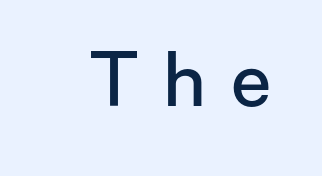
Nope, not italic — everything's standing straight. The face used here is rendered with a markedly widened letterfit. A bit beefed up — I'd call it semibold rather than bold. Descender tails drop into unmarked territory. Varying glyph widths throughout — classic text-font behaviour. Look at the bottom of the vertical strokes: they stop flat, with no serifs.
